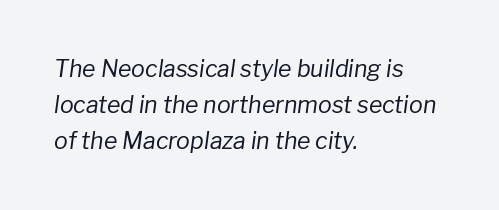
The image shows 23 px text type, italic (leaning right); set left-aligned, normal line spacing (1.57x), normal letter spacing, not underlined.
